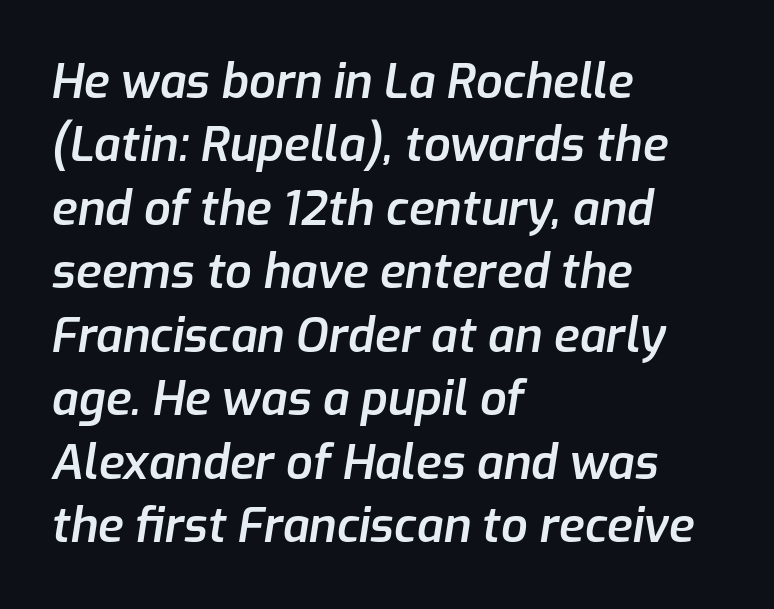
Q: Is the text bold? A: Semi-bold.
Q: Is the text italic (slanted)? A: Yes, it leans right by about 9 degrees.
Q: Is the text underlined? A: No.
Q: How is the paragraph aligned? A: Left-aligned.
Q: Is the spacing between letters normal or unusually wide? A: Normal.
Q: Is the spacing between lines tight, normal or loose? A: Normal.
Q: Width (condensed, normal, or wide)? A: Normal.
Q: Stroke contrast? A: Low.
Q: x-height? A: Medium.
Q: Monospaced? A: No.
